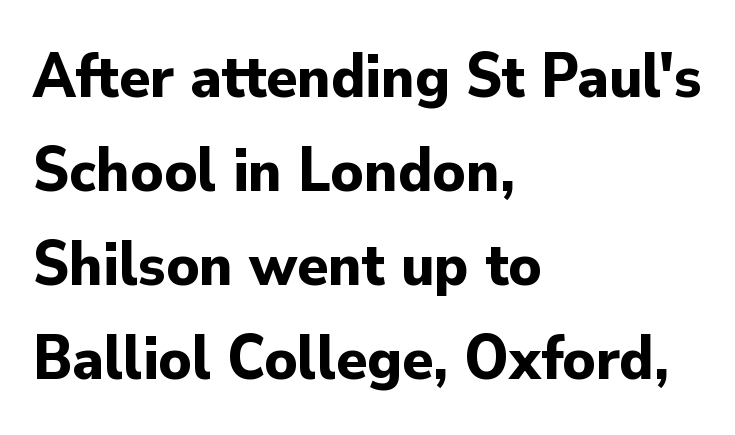
Baseline-to-baseline distance is the conventional proportion of letter height. To sum up the face: it is a sans, with no serifs. The lines are quadded left. These lines are rendered in a variable-pitch font. Any mark beneath the type? The region is blank.
